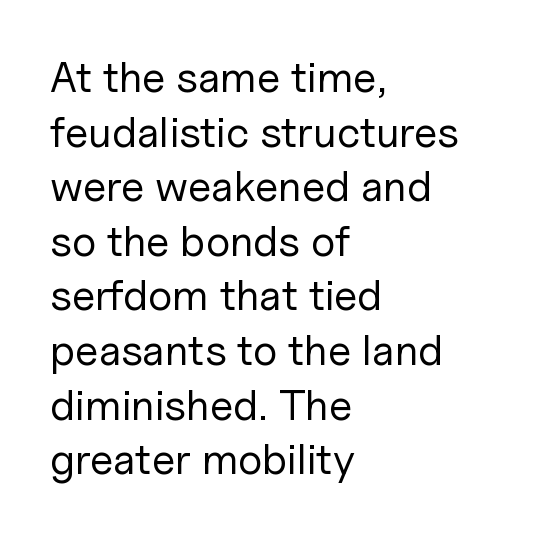
{"serif": "no", "italic": "no", "bold": "no", "weight": "regular", "width": "normal", "stroke_contrast": "low", "x_height": "medium", "monospaced": "no", "underline": "no", "align": "left", "line_spacing": "normal", "line_spacing_ratio": 1.27, "letter_spacing": "normal", "letter_spacing_em": 0.0, "glyph_px": 43}
